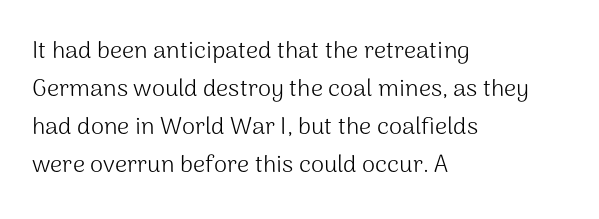
Q: Is the text bold? A: No.
Q: Is the text italic (slanted)? A: No, it is upright.
Q: Is the text underlined? A: No.
Q: How is the paragraph aligned? A: Left-aligned.
Q: Is the spacing between letters normal or unusually wide? A: Normal.
Q: Is the spacing between lines tight, normal or loose? A: Normal.
